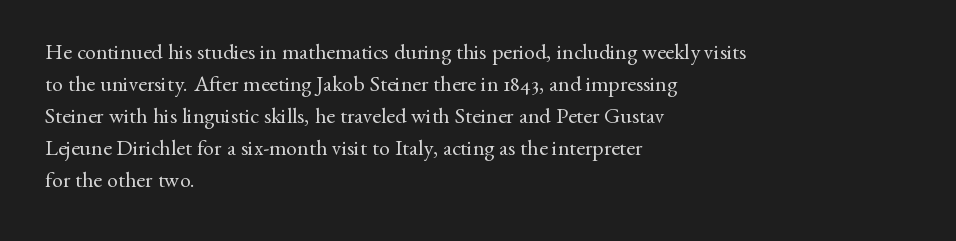
{"italic": "no", "bold": "no", "underline": "no", "align": "left", "line_spacing": "normal", "line_spacing_ratio": 1.45, "letter_spacing": "normal", "letter_spacing_em": 0.0, "glyph_px": 22}
